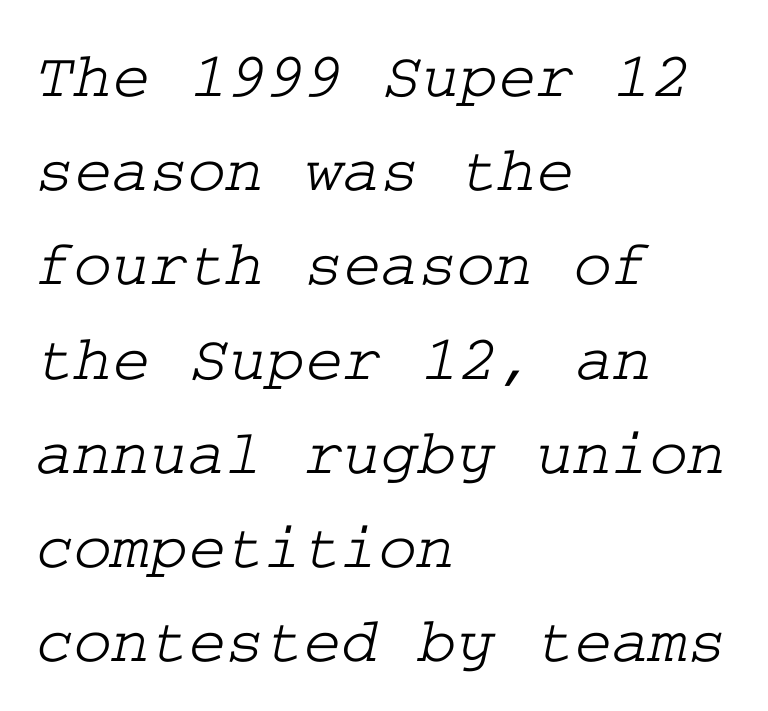
The image shows 65 px wide serif type; set left-aligned, normal line spacing (1.45x), normal letter spacing, not underlined; low stroke contrast and a medium x-height.
